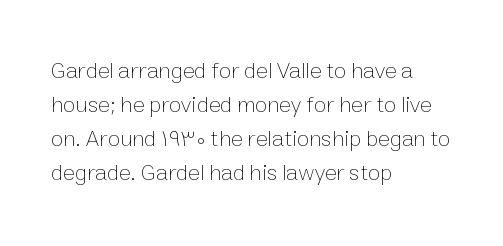
The image shows 23 px text type, upright; set left-aligned, normal line spacing (1.48x), normal letter spacing, not underlined.
